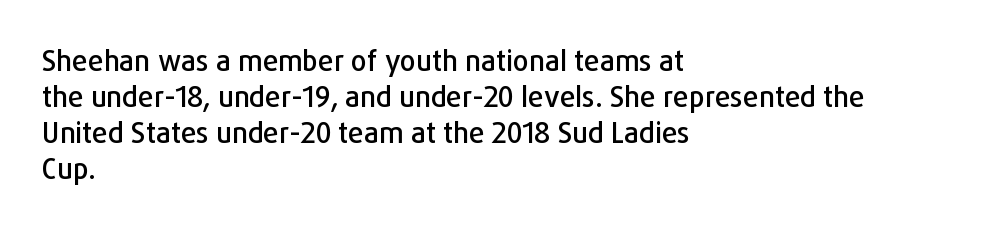
The image shows 28 px sans-serif type, upright; set left-aligned, normal line spacing (1.28x), normal letter spacing, not underlined; low stroke contrast and a medium x-height.
